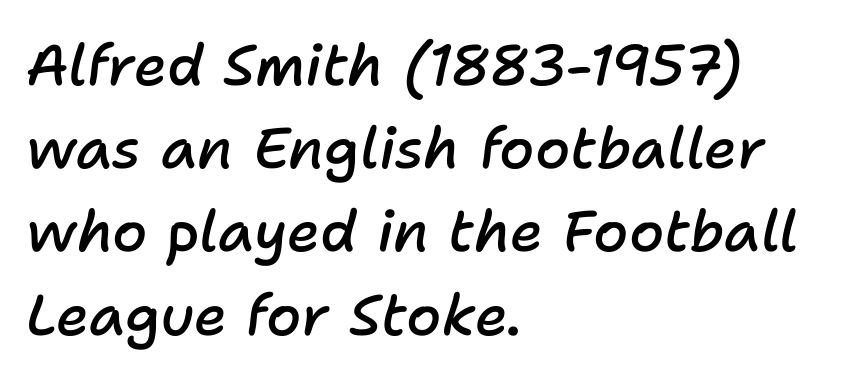
Q: Is the text bold? A: Semi-bold.
Q: Is the text italic (slanted)? A: Yes, it leans right by about 11 degrees.
Q: Is the text underlined? A: No.
Q: How is the paragraph aligned? A: Left-aligned.
Q: Is the spacing between letters normal or unusually wide? A: Normal.
Q: Is the spacing between lines tight, normal or loose? A: Normal.
Q: Width (condensed, normal, or wide)? A: Normal.
Q: Stroke contrast? A: Low.
Q: x-height? A: Medium.
Q: Monospaced? A: No.
